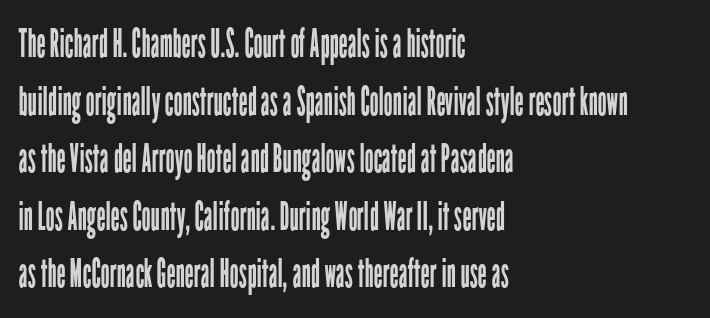
Caption: standard tracking, unaltered. Honestly, the row spacing looks completely unremarkable. The area under the type is left untouched. Spacing verdict: proportional, widths tailored to each character.
